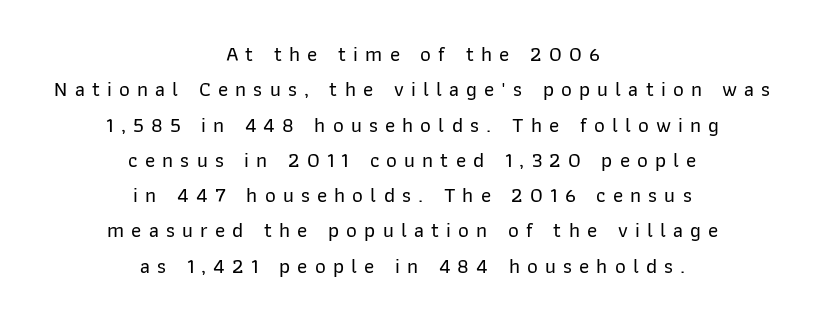
{"italic": "no", "underline": "no", "align": "center", "line_spacing": "normal", "line_spacing_ratio": 1.68, "letter_spacing": "wide", "letter_spacing_em": 0.34, "glyph_px": 21}
